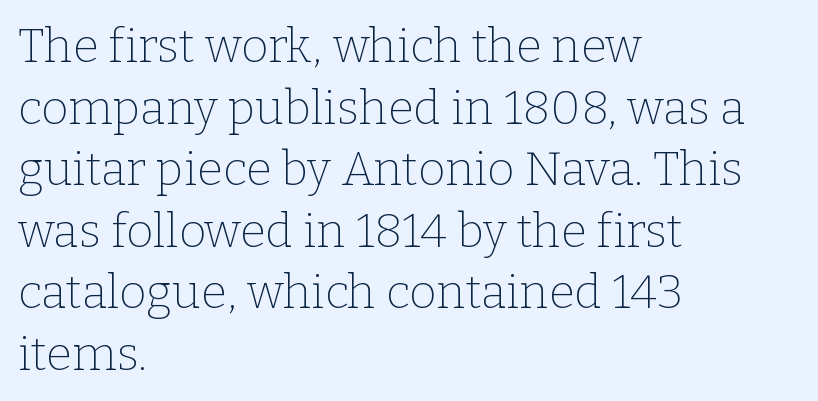
The image shows 47 px thin serif type, upright; set left-aligned, normal line spacing (1.31x), normal letter spacing, not underlined; low stroke contrast and a medium x-height.
